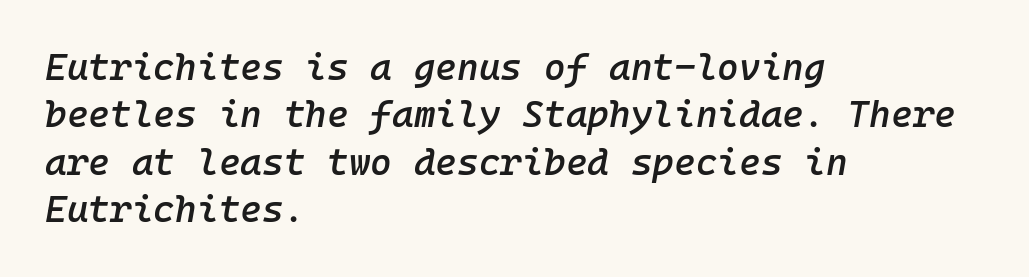
The image shows 37 px semibold type, italic (leaning right), monospaced; set left-aligned, normal line spacing (1.28x), normal letter spacing, not underlined; low stroke contrast and a medium x-height.
